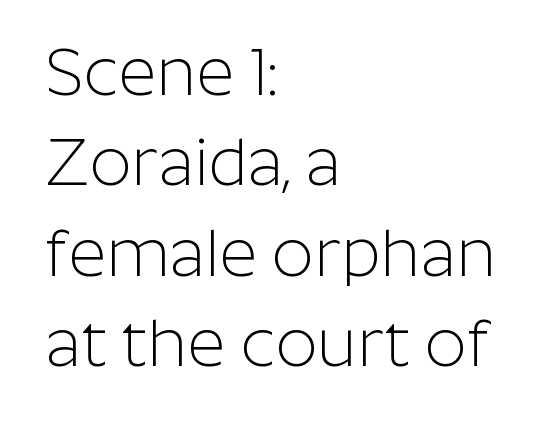
The image shows 66 px light sans-serif type, upright; set left-aligned, normal line spacing (1.37x), normal letter spacing, not underlined; low stroke contrast and a medium x-height.
